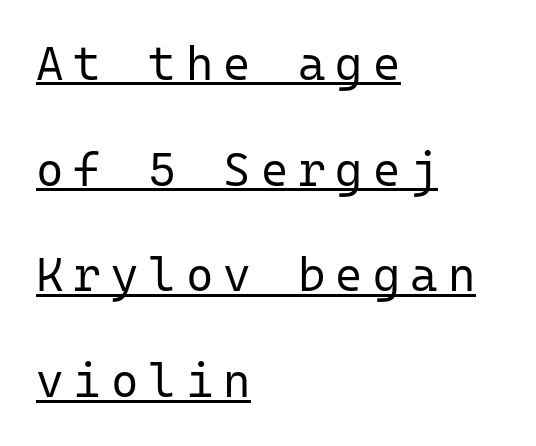
What's the leading like? Stretched, with rows far apart. What stands out about the letter spacing? Its width — letters are far apart. The rendering uses typewriter-style spacing with identical character cells. Observe the absence of serifs on each vertical stroke in this sample.
